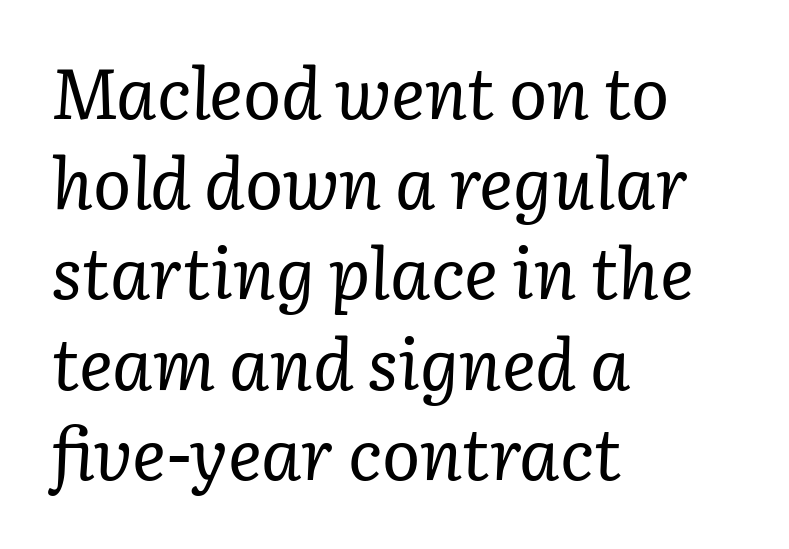
Glance below the letters and you will spot only blank space. What's the leading like? Ordinary, nothing unusual. Slanted lettering throughout. Horizontally, the lines are justified to the leading edge only. Type style note: has serifs. Is this a fixed-width face? No — the glyphs have proportional, varying widths.
